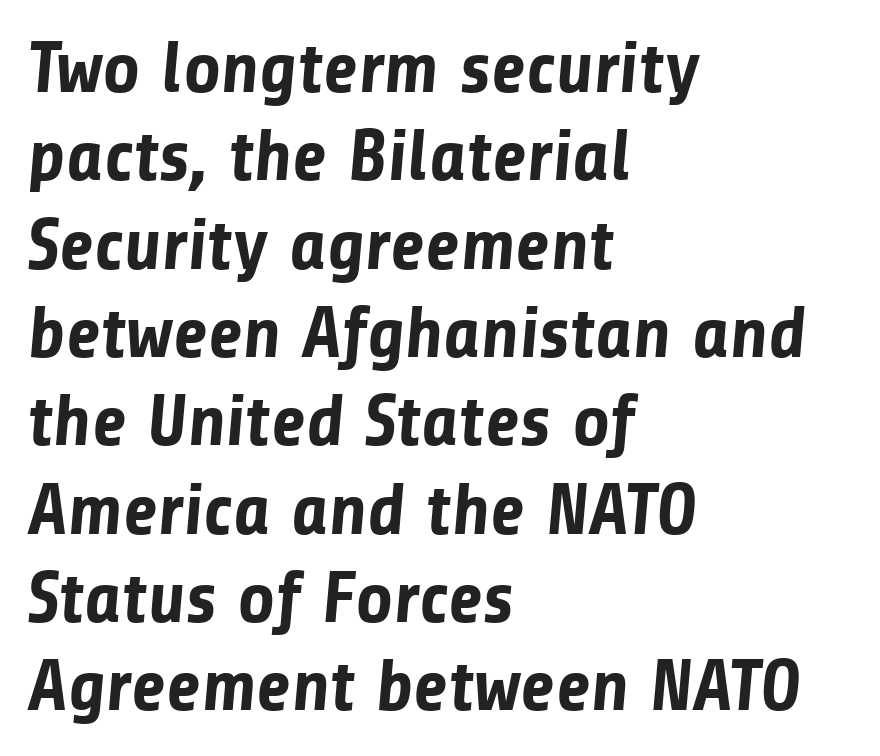
{"serif": "no", "bold": "yes", "weight": "bold", "width": "normal", "stroke_contrast": "low", "x_height": "medium", "monospaced": "no", "underline": "no", "align": "left", "line_spacing_ratio": 1.21, "letter_spacing": "normal", "letter_spacing_em": 0.0, "glyph_px": 73}
